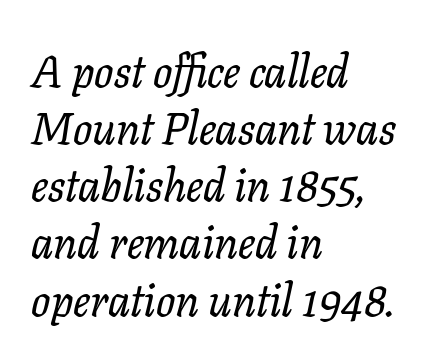
{"serif": "yes", "italic": "yes", "lean": "right", "slant_degrees": 11, "width": "normal", "stroke_contrast": "low", "x_height": "medium", "monospaced": "no", "underline": "no", "align": "left", "line_spacing": "normal", "line_spacing_ratio": 1.27, "letter_spacing": "normal", "letter_spacing_em": 0.0, "glyph_px": 45}
